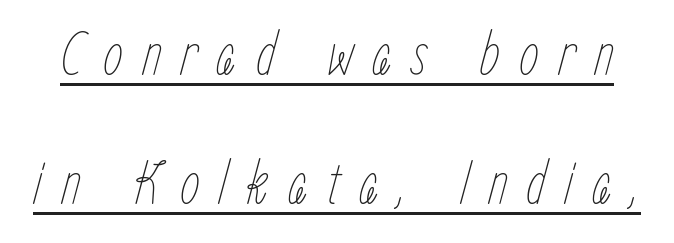
The passage shown leans; its letterforms are oblique. Caption: expanded tracking, letters set apart. A typesetter would call this leading open, well beyond the default. Glance below the letters and you will spot a drawn line.
